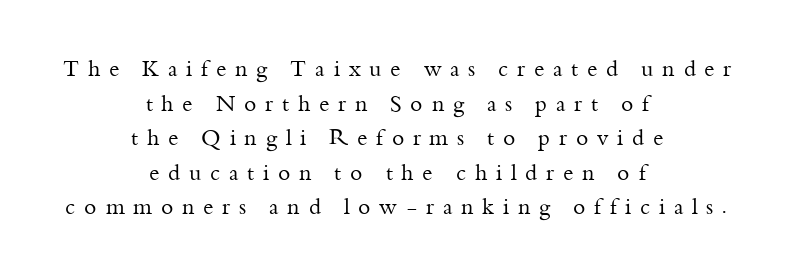
The image shows 22 px text type, upright; set centered, normal line spacing (1.57x), unusually wide letter spacing (+0.4 em), not underlined.
